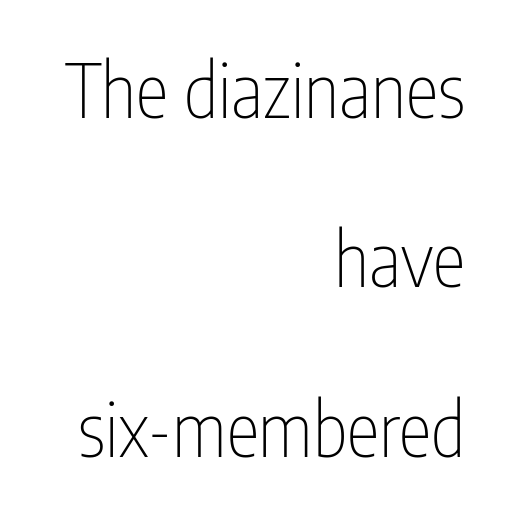
{"serif": "no", "italic": "no", "bold": "no", "weight": "thin", "width": "condensed", "stroke_contrast": "low", "x_height": "medium", "monospaced": "no", "underline": "no", "align": "right", "line_spacing": "loose", "line_spacing_ratio": 2.26, "letter_spacing": "normal", "letter_spacing_em": 0.0, "glyph_px": 75}
